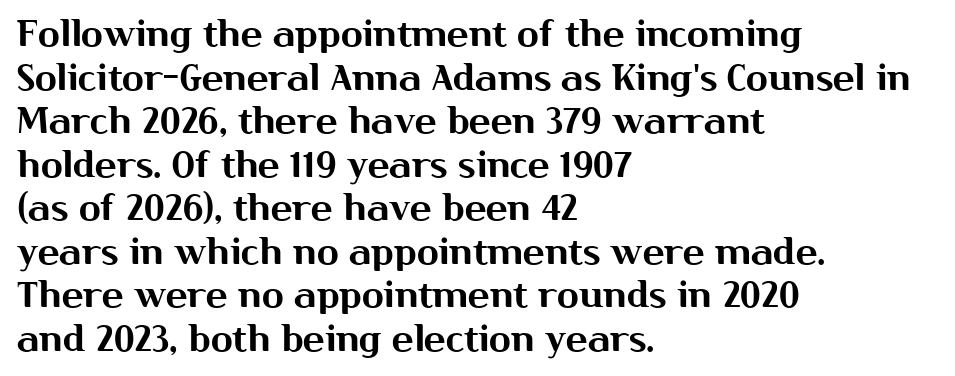
The image shows 36 px sans-serif type, upright; set left-aligned, line spacing 1.21x, normal letter spacing, not underlined; medium stroke contrast and a medium x-height.
